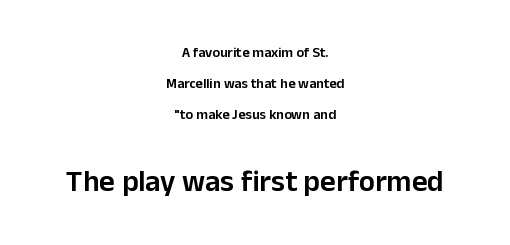
Caption: standard tracking, unaltered. Size hierarchy here favors the trailing block over the leading one. Notice the wide empty band between every row — that's loose leading. Grotesque or geometric, the face here clearly has no serifs. Notice the strokes are somewhat thickened but not fully heavy: this is a semibold.
